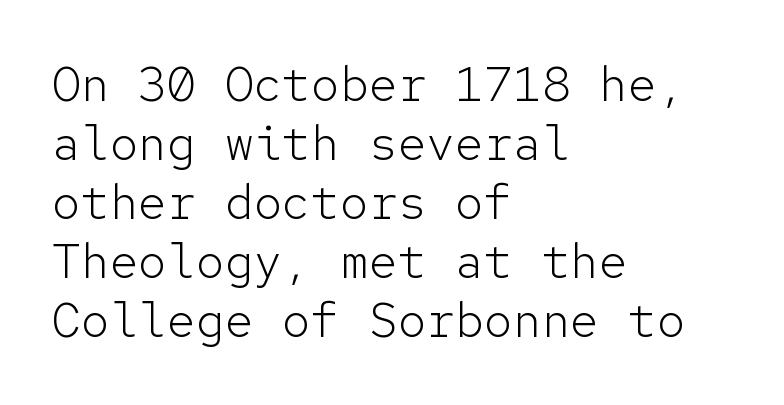
{"serif": "no", "italic": "no", "bold": "no", "weight": "light", "width": "normal", "stroke_contrast": "low", "x_height": "medium", "monospaced": "yes", "underline": "no", "align": "left", "line_spacing_ratio": 1.23, "letter_spacing": "normal", "letter_spacing_em": 0.0, "glyph_px": 48}
